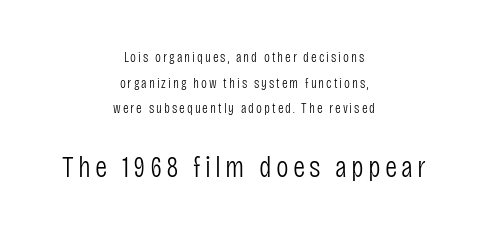
Unlike a traditional serif, this face leaves its strokes unadorned. Bigger letters appear in the bottom chunk; the top chunk is reduced. This sample has the flowing, uneven cadence of proportional lettering. Where is the straight margin? There isn't one; the lines are centered. Lines of text with bare space underneath. Vertical stems look standard width or narrower in stroke.
